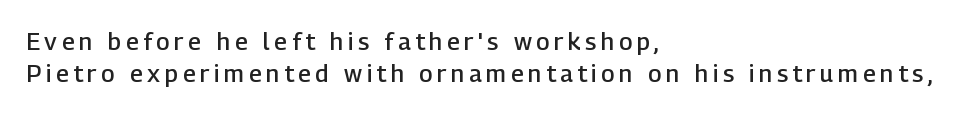
{"italic": "no", "bold": "semi", "underline": "no", "align": "left", "line_spacing": "normal", "line_spacing_ratio": 1.32, "glyph_px": 24}
